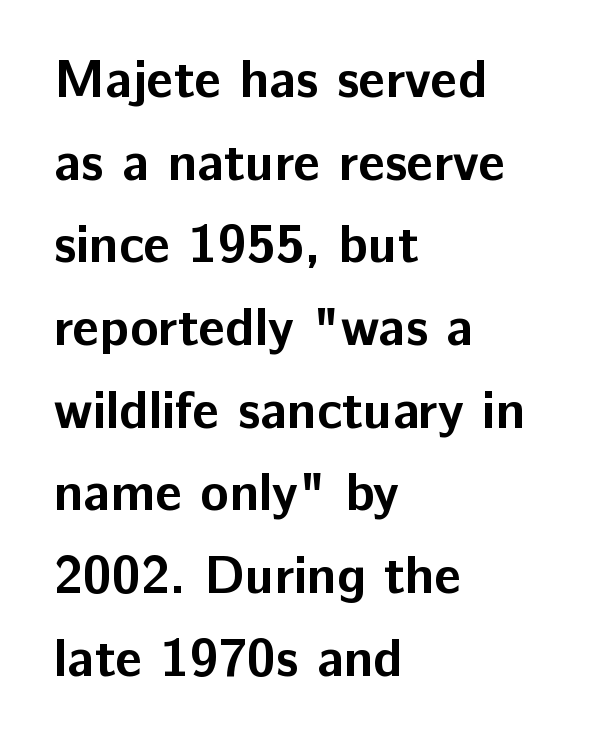
{"serif": "no", "italic": "no", "bold": "yes", "weight": "bold", "width": "normal", "stroke_contrast": "low", "x_height": "medium", "monospaced": "no", "underline": "no", "align": "left", "line_spacing": "normal", "line_spacing_ratio": 1.56, "letter_spacing": "normal", "letter_spacing_em": 0.0, "glyph_px": 53}
